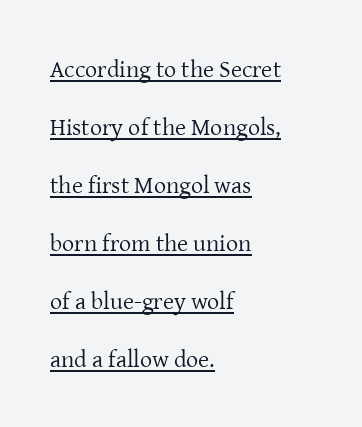
Q: Is the text bold? A: No.
Q: Is the text italic (slanted)? A: No, it is upright.
Q: Is the text underlined? A: Yes.
Q: How is the paragraph aligned? A: Left-aligned.
Q: Is the spacing between letters normal or unusually wide? A: Normal.
Q: Is the spacing between lines tight, normal or loose? A: Loose.
